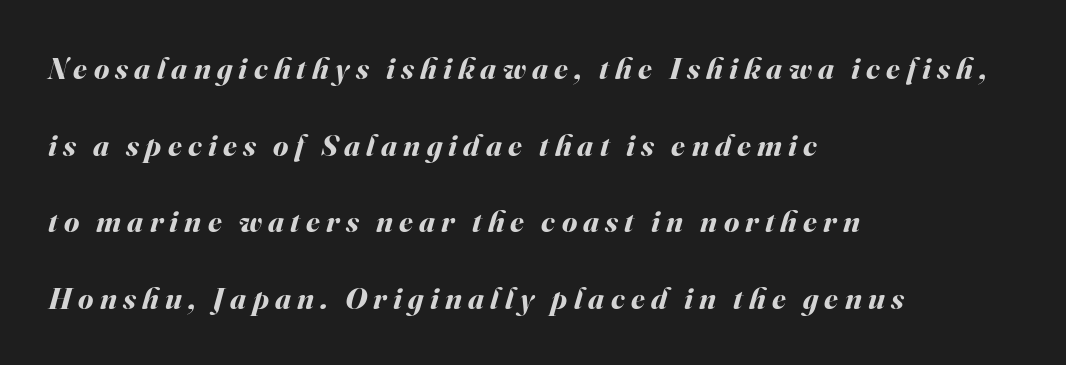
The image shows 31 px bold type, italic (leaning right); set left-aligned, loose line spacing (2.47x), unusually wide letter spacing (+0.2 em), not underlined; medium stroke contrast and a small x-height.
